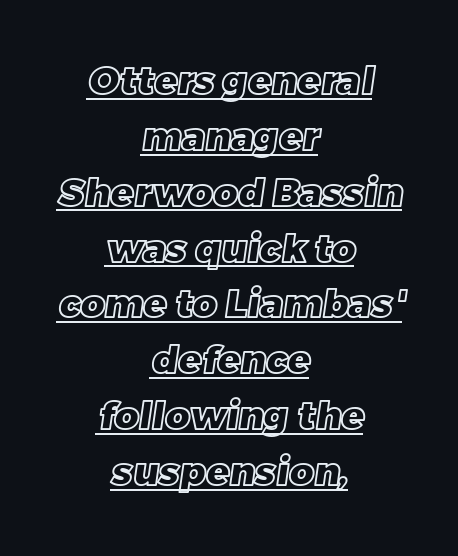
{"width": "normal", "x_height": "large", "monospaced": "no", "underline": "yes", "align": "center", "line_spacing": "normal", "line_spacing_ratio": 1.47, "letter_spacing": "normal", "letter_spacing_em": 0.0, "glyph_px": 38}
